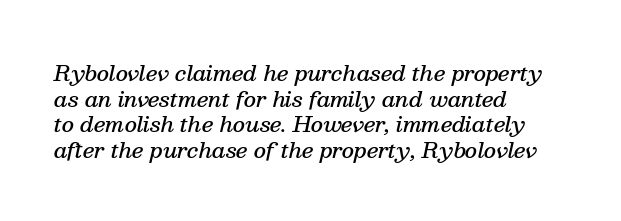
{"italic": "yes", "lean": "right", "slant_degrees": 13, "bold": "semi", "underline": "no", "align": "left", "line_spacing_ratio": 1.22, "letter_spacing": "normal", "letter_spacing_em": 0.0, "glyph_px": 21}
